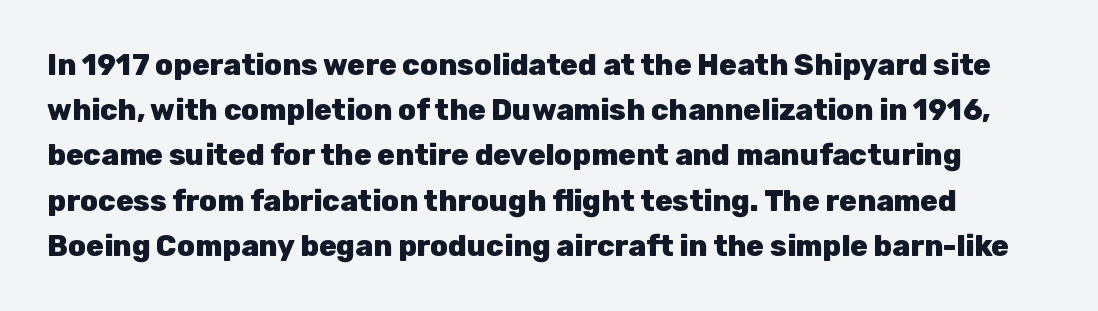
Q: Is the text bold? A: Yes.
Q: Is the text italic (slanted)? A: No, it is upright.
Q: Is the typeface a serif or a sans-serif typeface? A: Sans-serif.
Q: Is the text underlined? A: No.
Q: Is the spacing between letters normal or unusually wide? A: Normal.
Q: Is the spacing between lines tight, normal or loose? A: Normal.
Q: Width (condensed, normal, or wide)? A: Normal.
Q: Stroke contrast? A: Low.
Q: x-height? A: Medium.
Q: Monospaced? A: No.
